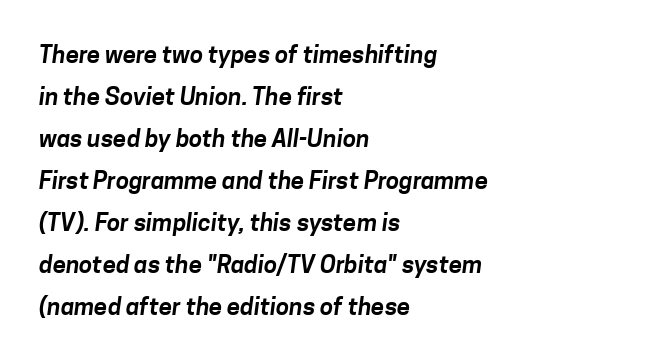
{"underline": "no", "align": "left", "line_spacing_ratio": 1.75, "letter_spacing": "normal", "letter_spacing_em": 0.0, "glyph_px": 24}
